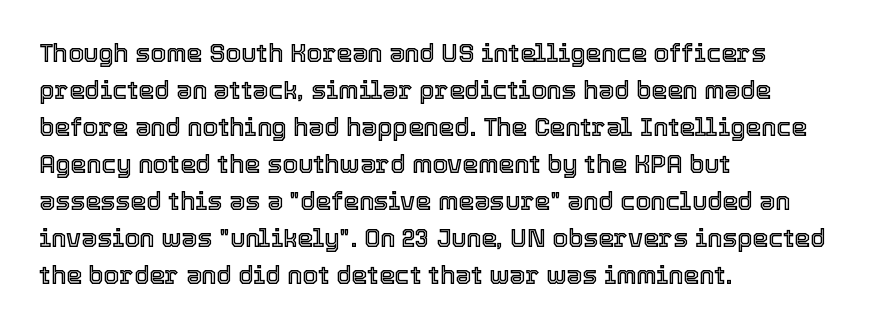
{"italic": "no", "underline": "no", "align": "left", "line_spacing": "normal", "line_spacing_ratio": 1.48, "letter_spacing": "normal", "letter_spacing_em": 0.0, "glyph_px": 25}
